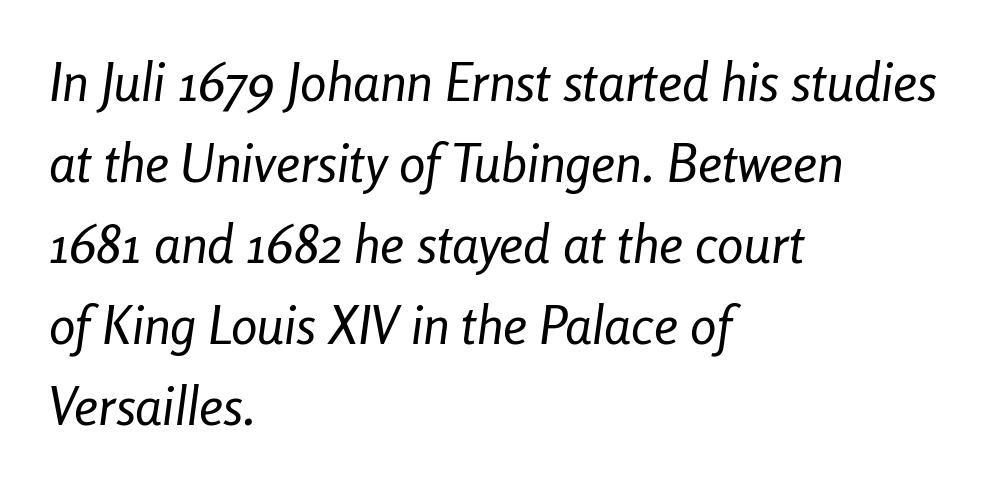
The image shows 53 px regular-weight, condensed type, italic (leaning right); set left-aligned, normal line spacing (1.53x), normal letter spacing, not underlined; low stroke contrast and a medium x-height.
